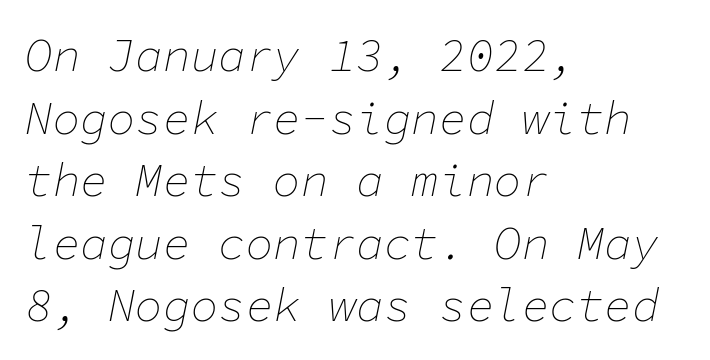
The image shows 46 px thin type, italic (leaning right), monospaced; set left-aligned, normal line spacing (1.36x), normal letter spacing, not underlined; low stroke contrast and a medium x-height.
